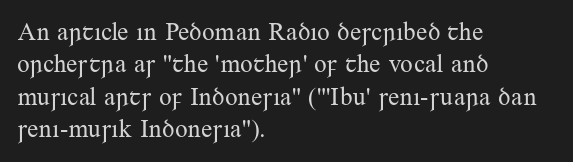
{"italic": "no", "bold": "no", "underline": "no", "align": "left", "line_spacing": "normal", "line_spacing_ratio": 1.3, "letter_spacing": "normal", "letter_spacing_em": 0.0, "glyph_px": 25}
